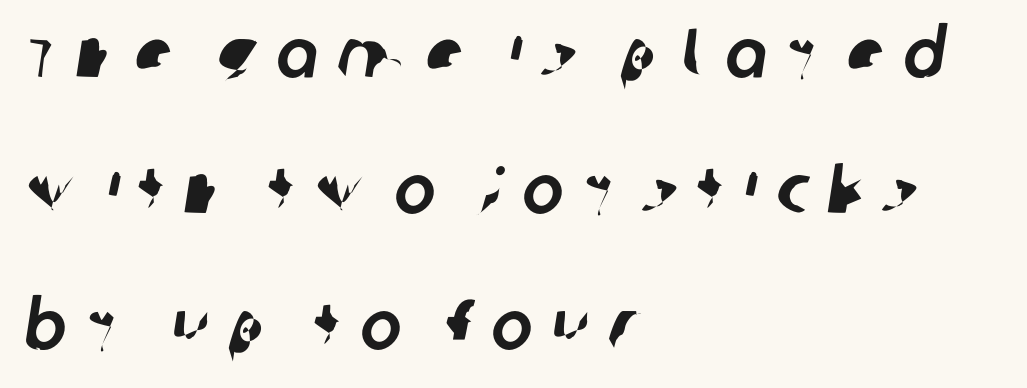
Q: Is the typeface a serif or a sans-serif typeface? A: Sans-serif.
Q: Is the text underlined? A: No.
Q: How is the paragraph aligned? A: Left-aligned.
Q: Is the spacing between letters normal or unusually wide? A: Unusually wide.
Q: Is the spacing between lines tight, normal or loose? A: Loose.
Q: Width (condensed, normal, or wide)? A: Normal.
Q: Stroke contrast? A: Low.
Q: x-height? A: Large.
Q: Monospaced? A: No.
